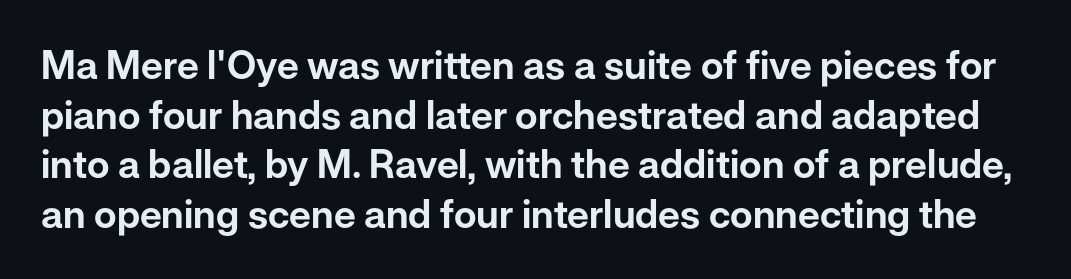
The zone under the glyphs is completely vacant. This sample uses an upright cut, with every glyph sitting square on the baseline. The passage shown has conventional tracking throughout. Interline gaps are of average width in this sample. Proportional: the letters do not fall into vertical columns. The typeface chosen for these lines omits serifs.
